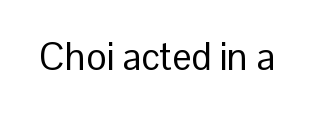
The image shows 38 px regular-weight sans-serif type, upright; set normal letter spacing, not underlined; low stroke contrast and a medium x-height.
